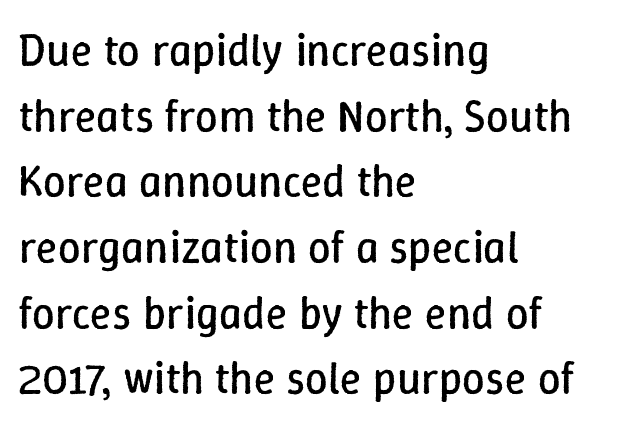
Q: Is the text bold? A: No.
Q: Is the text italic (slanted)? A: No, it is upright.
Q: Is the text underlined? A: No.
Q: How is the paragraph aligned? A: Left-aligned.
Q: Is the spacing between letters normal or unusually wide? A: Normal.
Q: Is the spacing between lines tight, normal or loose? A: Normal.
Q: Width (condensed, normal, or wide)? A: Normal.
Q: Stroke contrast? A: Low.
Q: x-height? A: Medium.
Q: Monospaced? A: No.
